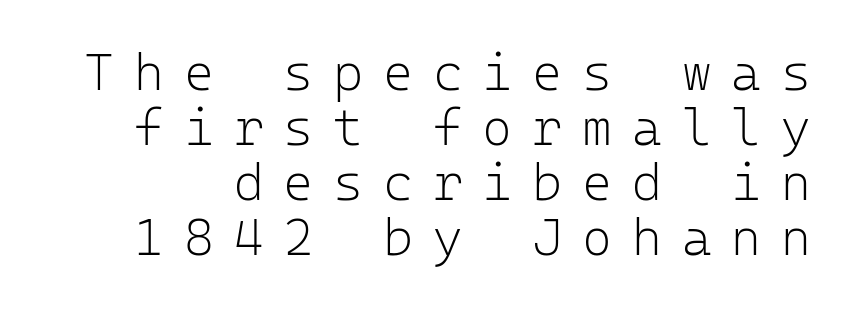
Each letter's strokes conclude bluntly, with no projecting serifs. A roman cut, with each character standing at attention. Is this a fixed-width face? Yes — each glyph sits in an identical cell. Weight class: somewhere from thin through regular. Bare-footed words on every line. These lines huddle together more closely than default settings would place them.
